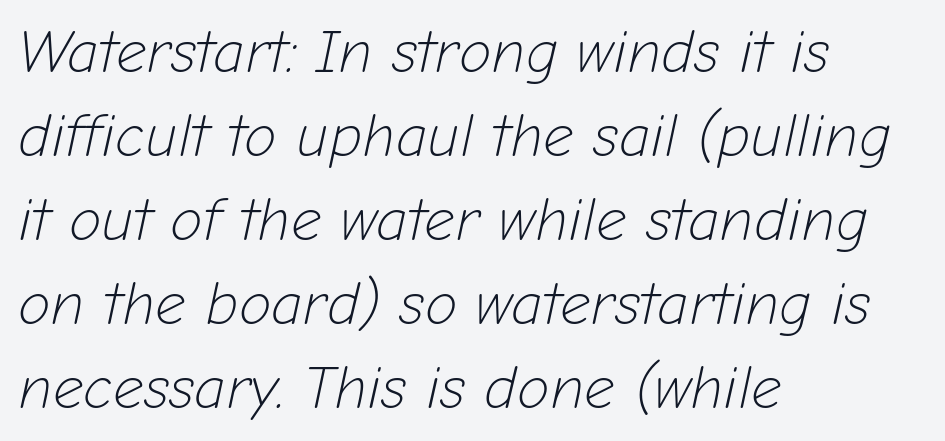
{"italic": "yes", "lean": "right", "slant_degrees": 12, "bold": "no", "weight": "light", "width": "normal", "stroke_contrast": "low", "x_height": "medium", "monospaced": "no", "underline": "no", "align": "left", "line_spacing": "normal", "line_spacing_ratio": 1.4, "letter_spacing": "normal", "letter_spacing_em": 0.0, "glyph_px": 60}
